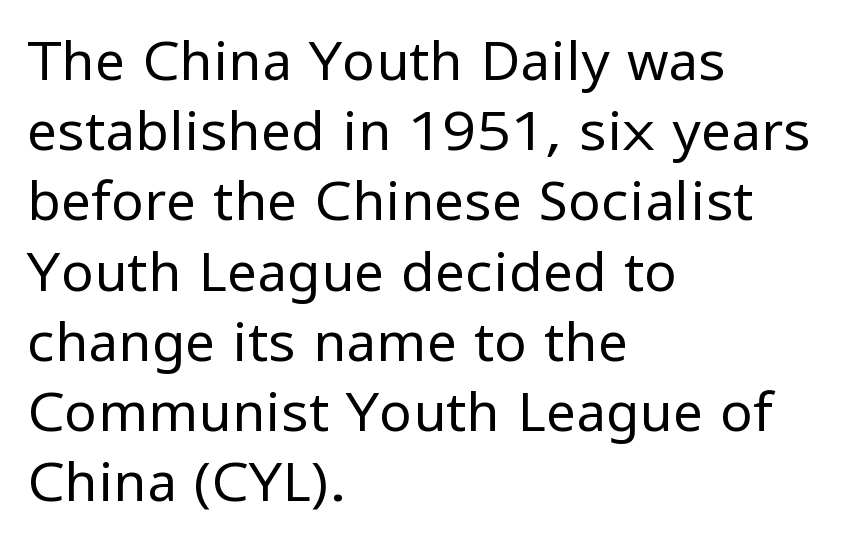
The image shows 54 px regular-weight sans-serif type, upright; set left-aligned, normal line spacing (1.3x), normal letter spacing, not underlined; low stroke contrast and a medium x-height.
